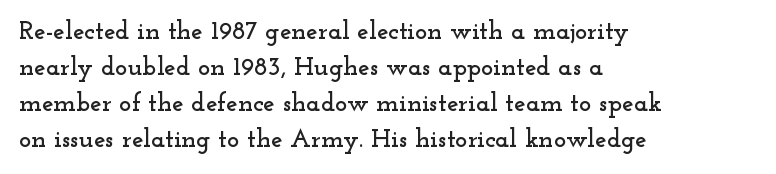
{"italic": "no", "underline": "no", "align": "left", "line_spacing": "normal", "line_spacing_ratio": 1.39, "letter_spacing": "normal", "letter_spacing_em": 0.0, "glyph_px": 26}
